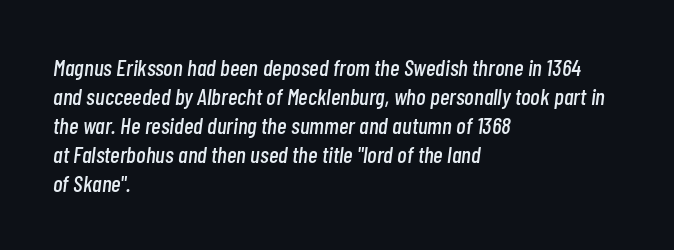
Q: Is the text italic (slanted)? A: Yes, it leans right by about 7 degrees.
Q: Is the text underlined? A: No.
Q: How is the paragraph aligned? A: Left-aligned.
Q: Is the spacing between letters normal or unusually wide? A: Normal.
Q: Is the spacing between lines tight, normal or loose? A: Normal.
